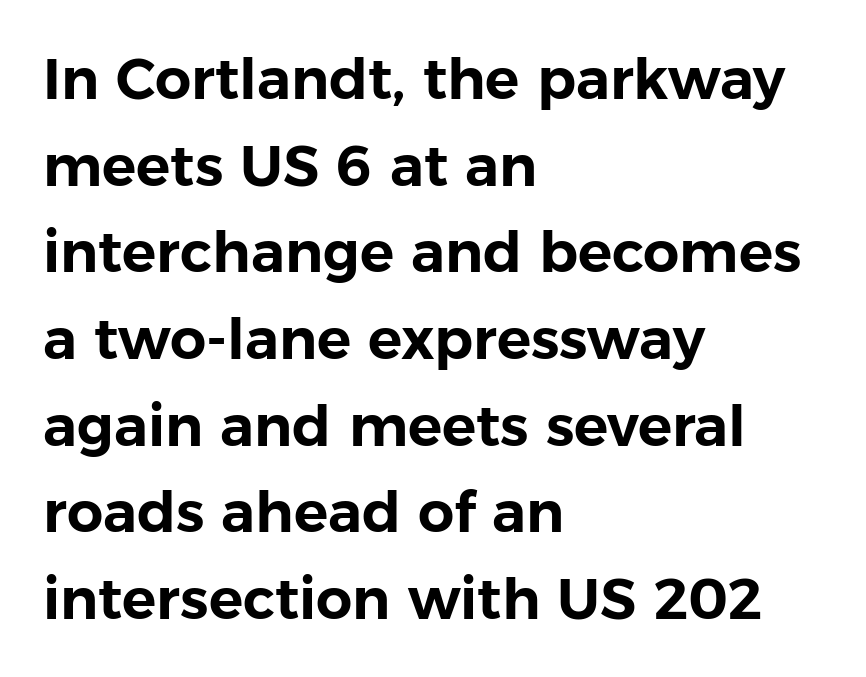
{"serif": "no", "italic": "no", "width": "normal", "stroke_contrast": "low", "x_height": "medium", "monospaced": "no", "underline": "no", "align": "left", "line_spacing": "normal", "line_spacing_ratio": 1.52, "letter_spacing": "normal", "letter_spacing_em": 0.0, "glyph_px": 57}
